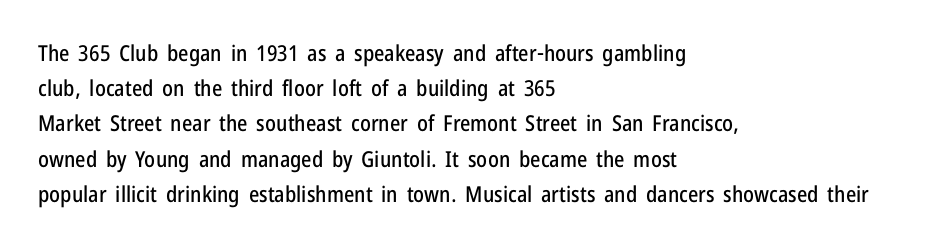
Q: Is the text italic (slanted)? A: No, it is upright.
Q: Is the text underlined? A: No.
Q: How is the paragraph aligned? A: Left-aligned.
Q: Is the spacing between letters normal or unusually wide? A: Normal.
Q: Is the spacing between lines tight, normal or loose? A: Normal.
